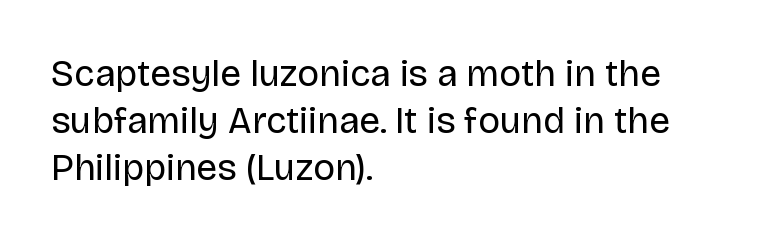
The image shows 37 px regular-weight sans-serif type, upright; set left-aligned, normal line spacing (1.27x), normal letter spacing, not underlined; low stroke contrast and a large x-height.
